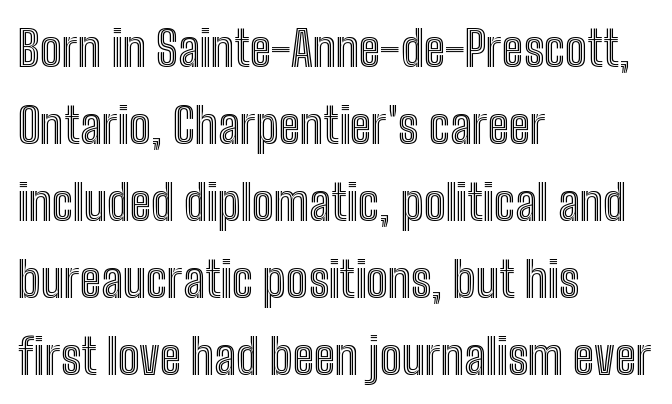
{"italic": "no", "width": "condensed", "x_height": "medium", "monospaced": "no", "underline": "no", "align": "left", "line_spacing": "normal", "line_spacing_ratio": 1.57, "letter_spacing": "normal", "letter_spacing_em": 0.0, "glyph_px": 49}
